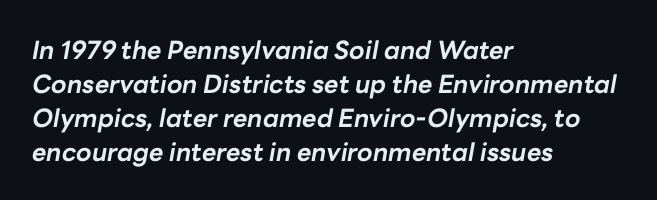
Q: Is the text bold? A: Yes.
Q: Is the text italic (slanted)? A: Yes, it leans right by about 10 degrees.
Q: Is the text underlined? A: No.
Q: How is the paragraph aligned? A: Left-aligned.
Q: Is the spacing between letters normal or unusually wide? A: Normal.
Q: Is the spacing between lines tight, normal or loose? A: Normal.
